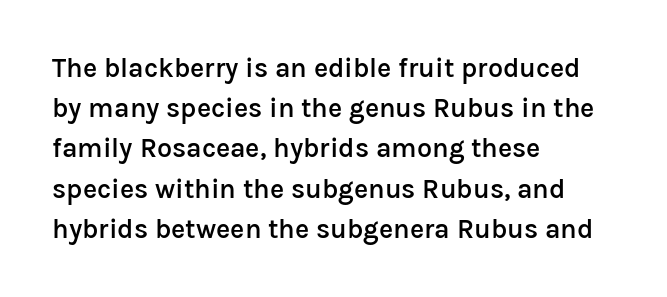
The image shows 27 px text type, upright; set left-aligned, normal line spacing (1.49x), normal letter spacing, not underlined.
